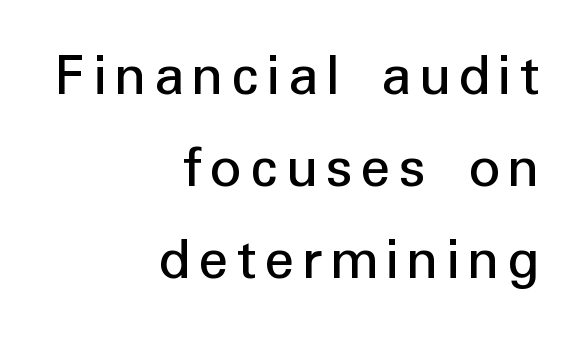
The image shows 62 px regular-weight sans-serif type, upright; set right-aligned, normal line spacing (1.48x), not underlined; low stroke contrast and a medium x-height.
